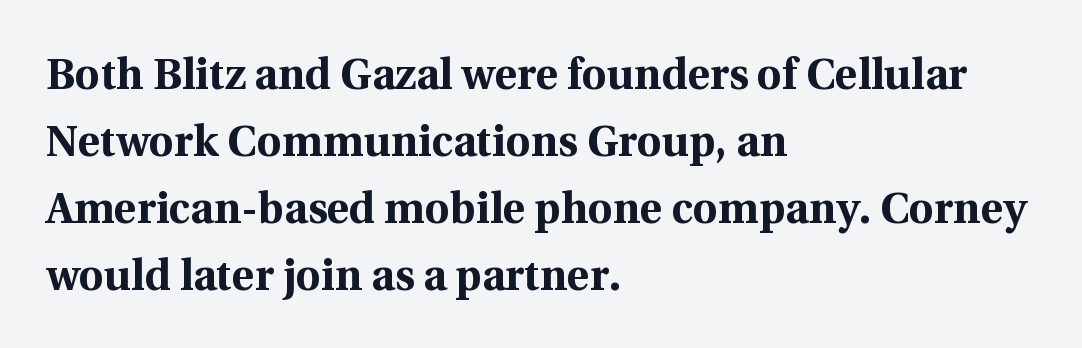
Q: Is the text bold? A: Yes.
Q: Is the text italic (slanted)? A: No, it is upright.
Q: Is the typeface a serif or a sans-serif typeface? A: Serif.
Q: Is the text underlined? A: No.
Q: How is the paragraph aligned? A: Left-aligned.
Q: Is the spacing between letters normal or unusually wide? A: Normal.
Q: Is the spacing between lines tight, normal or loose? A: Normal.
Q: Width (condensed, normal, or wide)? A: Normal.
Q: x-height? A: Medium.
Q: Monospaced? A: No.
